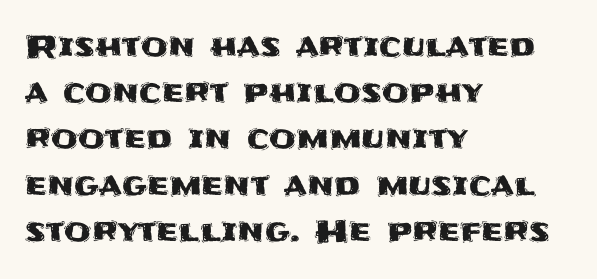
{"serif": "no", "italic": "no", "width": "normal", "stroke_contrast": "medium", "x_height": "large", "monospaced": "no", "underline": "no", "align": "left", "line_spacing": "normal", "line_spacing_ratio": 1.49, "letter_spacing": "normal", "letter_spacing_em": 0.0, "glyph_px": 31}
